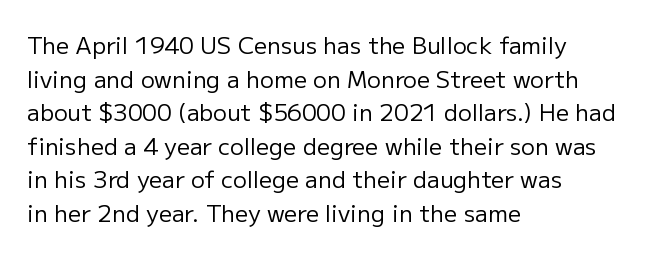
Q: Is the text bold? A: No.
Q: Is the text italic (slanted)? A: No, it is upright.
Q: Is the text underlined? A: No.
Q: How is the paragraph aligned? A: Left-aligned.
Q: Is the spacing between letters normal or unusually wide? A: Normal.
Q: Is the spacing between lines tight, normal or loose? A: Normal.
